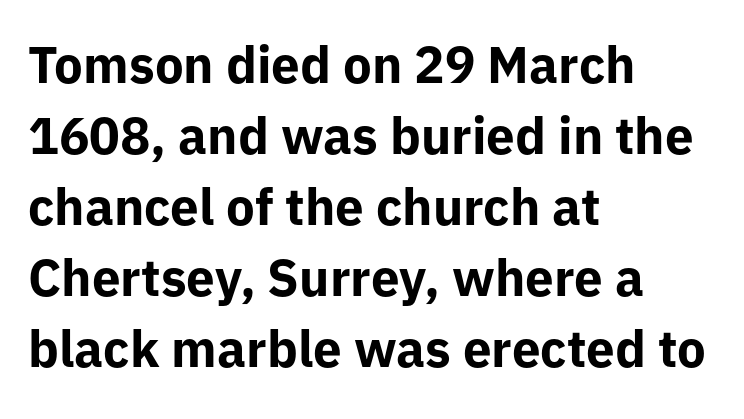
{"serif": "no", "italic": "no", "bold": "yes", "weight": "bold", "width": "normal", "stroke_contrast": "low", "x_height": "medium", "monospaced": "no", "underline": "no", "align": "left", "line_spacing": "normal", "line_spacing_ratio": 1.39, "letter_spacing": "normal", "letter_spacing_em": 0.0, "glyph_px": 51}
